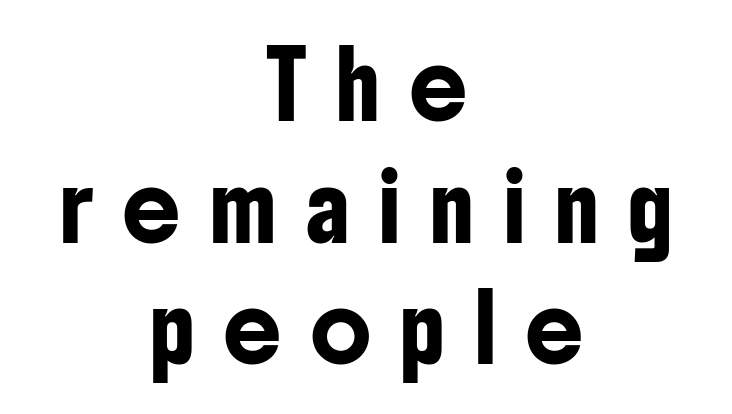
This sample trades compactness for vertical openness between lines. The text was rendered using a sans face with plain stroke endings. Between one letter and the next there's a generous, obvious gap. You could not count columns in this text — the font is proportionally spaced. A centered setting, common on invitations and titles, is used for this passage.
